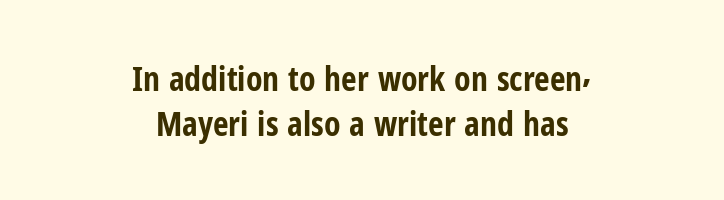
Whoever set this chose a conventional vertical rhythm. Rule under the text: the space is simply empty. This rendering leaves character spacing at its baseline value. Every row of glyphs is offset so its center matches the block's center.
